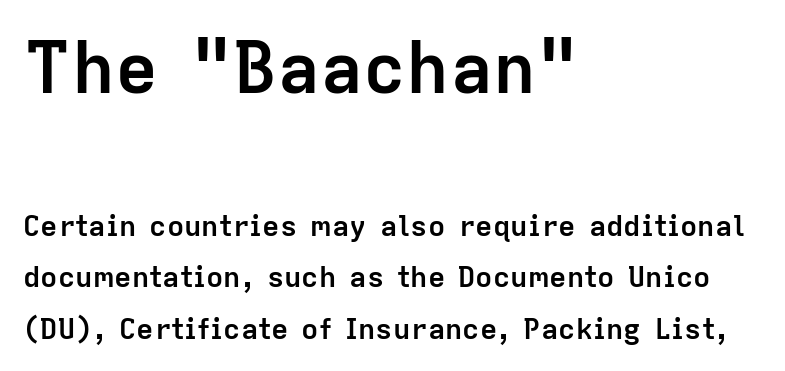
{"serif": "no", "italic": "no", "bold": "yes", "weight": "semibold", "width": "normal", "stroke_contrast": "low", "x_height": "medium", "monospaced": "no", "underline": "no", "align": "left", "line_spacing_ratio": 1.77, "letter_spacing": "normal", "letter_spacing_em": 0.0, "larger_block": "first", "size_ratio": 2.48, "glyph_px": 72}
